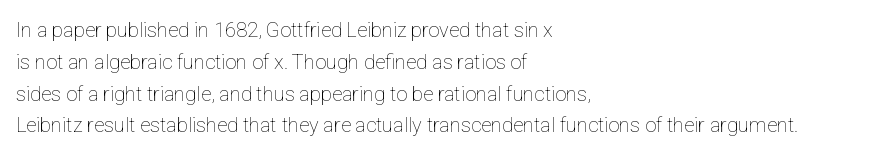
{"italic": "no", "bold": "no", "underline": "no", "align": "left", "line_spacing": "normal", "line_spacing_ratio": 1.59, "letter_spacing": "normal", "letter_spacing_em": 0.0, "glyph_px": 20}
